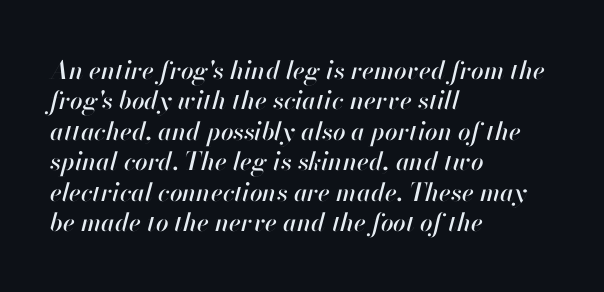
Caption: multi-line text, flush left, ragged right. Underline: absent. Students, note that the glyphs here touch the page at normal intervals. If you drew a line through each stem, it would be angled.
